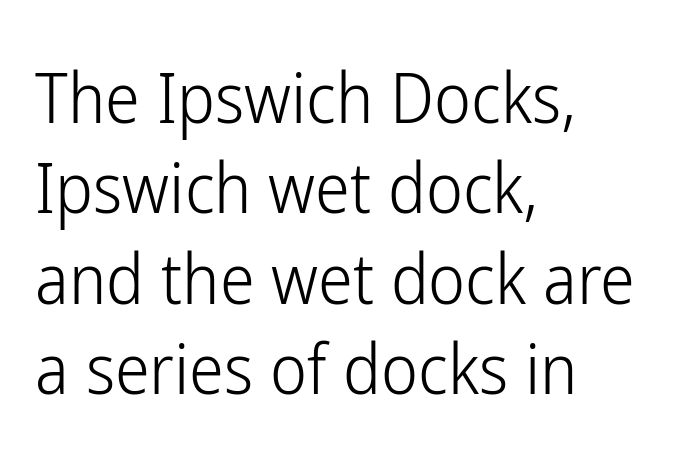
{"serif": "no", "italic": "no", "bold": "no", "weight": "light", "width": "condensed", "stroke_contrast": "low", "x_height": "medium", "monospaced": "no", "underline": "no", "align": "left", "line_spacing": "normal", "line_spacing_ratio": 1.29, "letter_spacing": "normal", "letter_spacing_em": 0.0, "glyph_px": 70}
